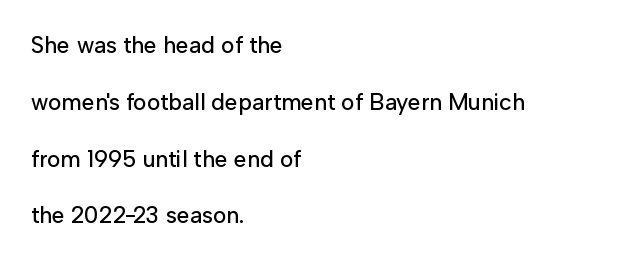
{"italic": "no", "underline": "no", "align": "left", "line_spacing": "loose", "line_spacing_ratio": 2.47, "letter_spacing": "normal", "letter_spacing_em": 0.0, "glyph_px": 23}
